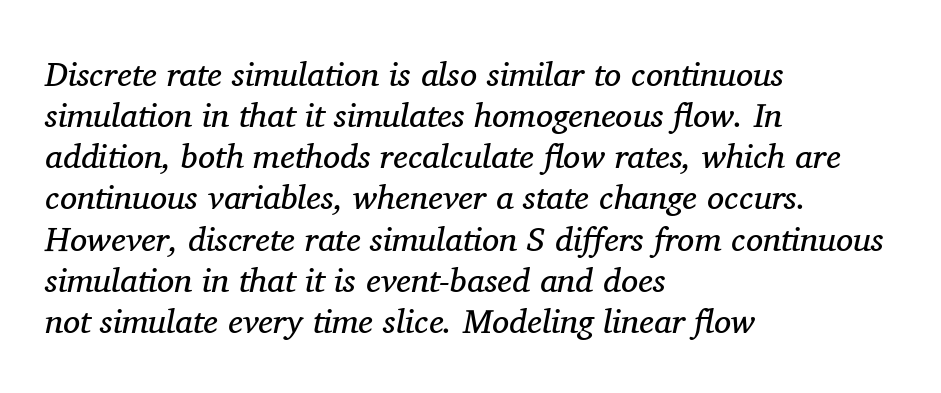
Q: Is the text bold? A: No.
Q: Is the text italic (slanted)? A: Yes, it leans right by about 11 degrees.
Q: Is the typeface a serif or a sans-serif typeface? A: Serif.
Q: Is the text underlined? A: No.
Q: How is the paragraph aligned? A: Left-aligned.
Q: Is the spacing between letters normal or unusually wide? A: Normal.
Q: Width (condensed, normal, or wide)? A: Normal.
Q: Stroke contrast? A: Medium.
Q: x-height? A: Medium.
Q: Monospaced? A: No.
